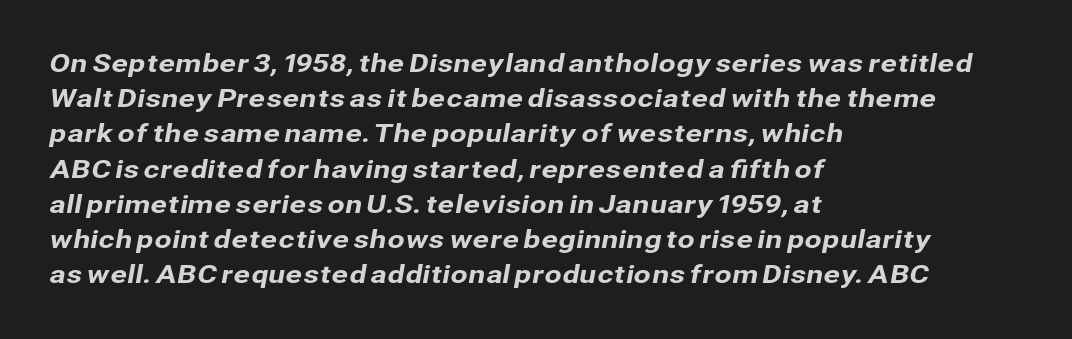
The image shows 25 px text type; set left-aligned, normal line spacing (1.41x), normal letter spacing, not underlined.
